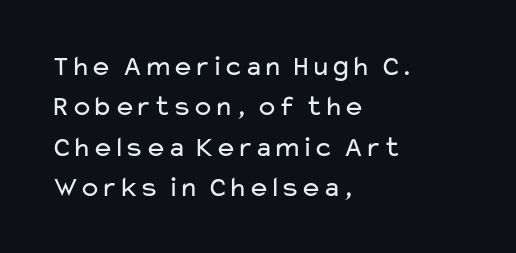
The image shows 29 px regular-weight, wide sans-serif type, upright; set left-aligned, normal line spacing (1.39x), normal letter spacing, not underlined; low stroke contrast and a medium x-height.
